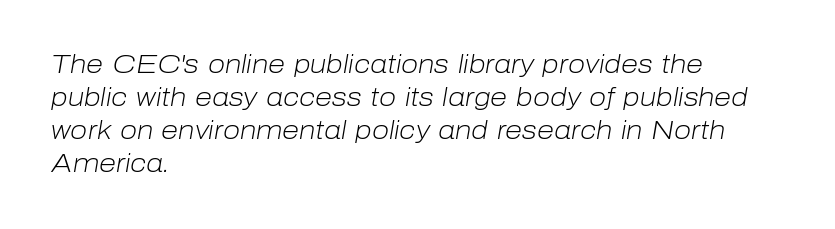
The letterforms sit shoulder to shoulder at normal distance. The specimen reads as italic at a glance. Is this a heavy cut? Hardly; it is regular or lighter. No word sits above an underline. Whoever set this chose a conventional vertical rhythm.
